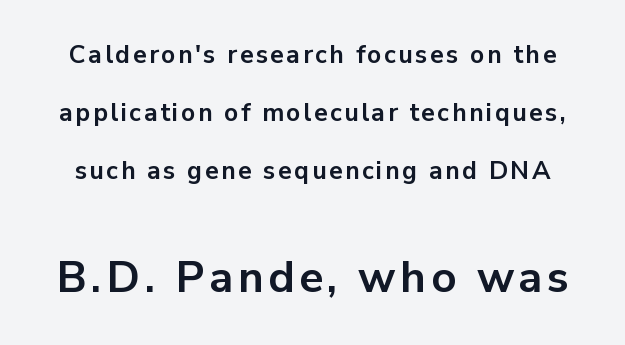
The image shows 44 px bold sans-serif type, upright; set loose line spacing (2.33x), not underlined; the second (bottom) block is 1.76x larger; low stroke contrast and a medium x-height.
